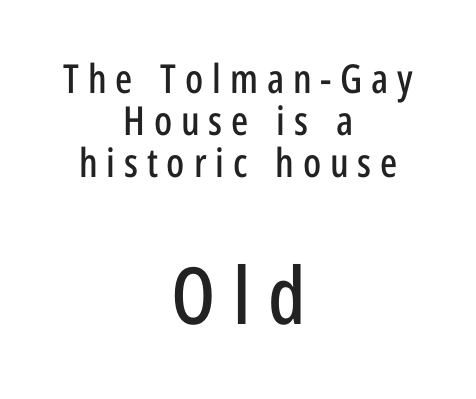
Quick note: underline off. How would I describe the line gaps? Narrow and economical. Proportional: the letters do not fall into vertical columns. This rendering uses center alignment, leaving both contours irregular but symmetric.
